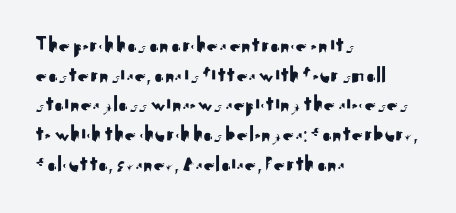
The image shows 23 px text type, upright; set left-aligned, normal line spacing (1.29x), normal letter spacing, not underlined.
